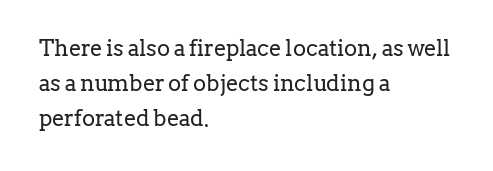
Q: Is the text bold? A: No.
Q: Is the text italic (slanted)? A: No, it is upright.
Q: Is the text underlined? A: No.
Q: How is the paragraph aligned? A: Left-aligned.
Q: Is the spacing between letters normal or unusually wide? A: Normal.
Q: Is the spacing between lines tight, normal or loose? A: Normal.
